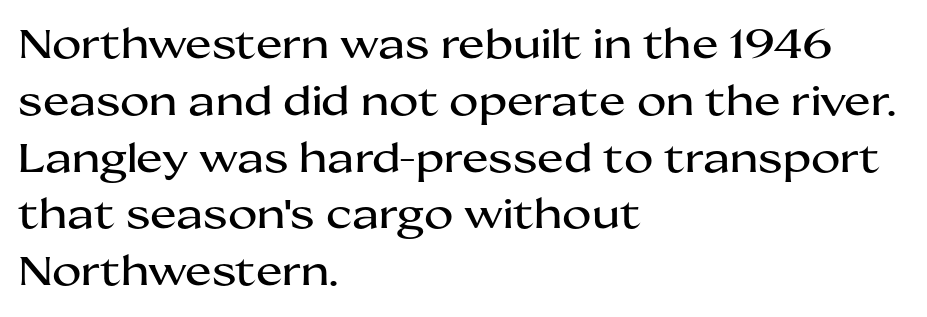
If you drew a line through each stem, it would be perfectly vertical. Reading down the block, your eye returns to a fixed left position each line. Just letters on the line, the space beneath them empty.
